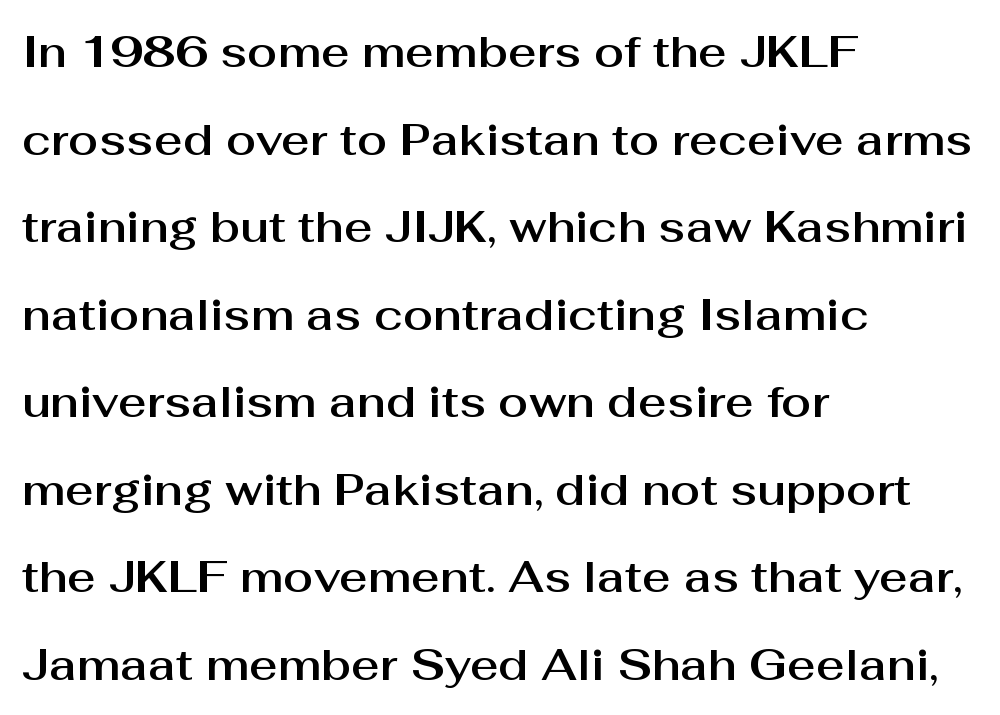
Q: Is the text italic (slanted)? A: No, it is upright.
Q: Is the typeface a serif or a sans-serif typeface? A: Sans-serif.
Q: Is the text underlined? A: No.
Q: How is the paragraph aligned? A: Left-aligned.
Q: Is the spacing between letters normal or unusually wide? A: Normal.
Q: Is the spacing between lines tight, normal or loose? A: Loose.
Q: Width (condensed, normal, or wide)? A: Normal.
Q: Stroke contrast? A: Medium.
Q: x-height? A: Medium.
Q: Monospaced? A: No.
